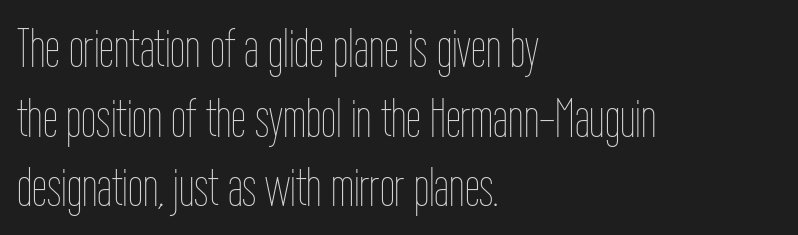
The image shows 54 px thin, condensed type, upright; set left-aligned, normal line spacing (1.29x), normal letter spacing, not underlined; low stroke contrast and a medium x-height.
